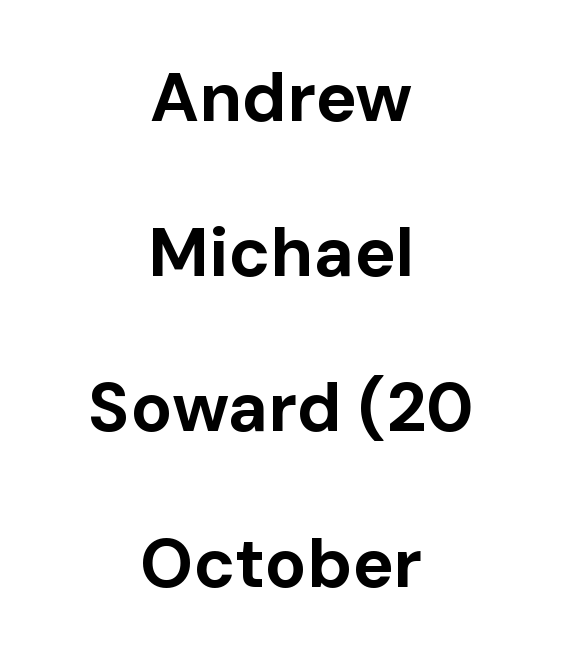
{"serif": "no", "italic": "no", "bold": "yes", "weight": "bold", "width": "normal", "stroke_contrast": "low", "x_height": "medium", "monospaced": "no", "underline": "no", "align": "center", "line_spacing": "loose", "line_spacing_ratio": 2.25, "letter_spacing": "normal", "letter_spacing_em": 0.0, "glyph_px": 69}
